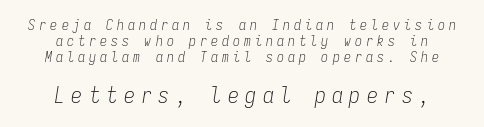
Q: Is the text bold? A: No.
Q: Is the text italic (slanted)? A: Yes, it leans right by about 9 degrees.
Q: Is the text underlined? A: No.
Q: How is the paragraph aligned? A: Centered.
Q: Is the spacing between letters normal or unusually wide? A: Unusually wide.
Q: Is the spacing between lines tight, normal or loose? A: Tight.
Q: Which block of text is set in a larger size, the first (top) or the second (bottom)? A: The second (bottom) one.
